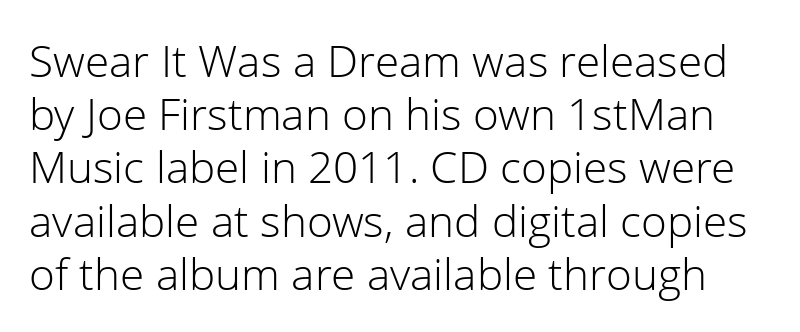
{"serif": "no", "italic": "no", "bold": "no", "weight": "light", "width": "normal", "stroke_contrast": "low", "x_height": "medium", "monospaced": "no", "underline": "no", "line_spacing_ratio": 1.21, "letter_spacing": "normal", "letter_spacing_em": 0.0, "glyph_px": 44}
